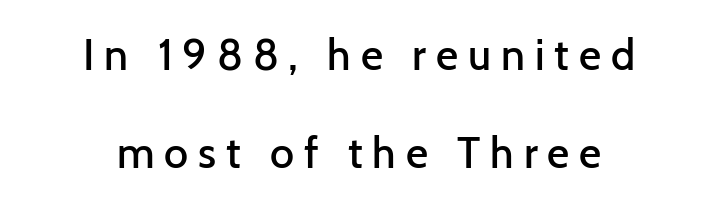
Q: Is the text bold? A: Semi-bold.
Q: Is the text italic (slanted)? A: No, it is upright.
Q: Is the typeface a serif or a sans-serif typeface? A: Sans-serif.
Q: Is the text underlined? A: No.
Q: How is the paragraph aligned? A: Centered.
Q: Is the spacing between letters normal or unusually wide? A: Unusually wide.
Q: Is the spacing between lines tight, normal or loose? A: Loose.
Q: Width (condensed, normal, or wide)? A: Normal.
Q: Stroke contrast? A: Low.
Q: x-height? A: Medium.
Q: Monospaced? A: No.
